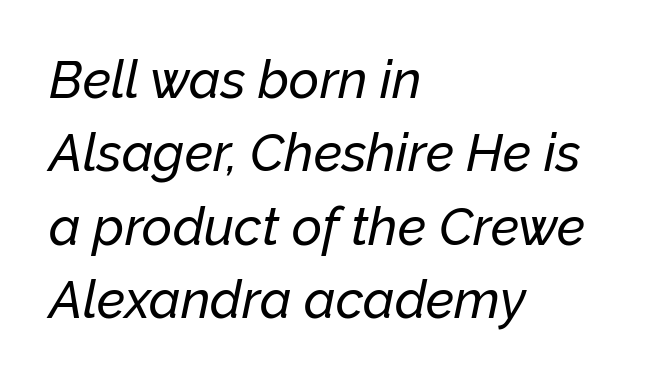
{"italic": "yes", "lean": "right", "slant_degrees": 12, "width": "normal", "stroke_contrast": "low", "x_height": "medium", "monospaced": "no", "underline": "no", "align": "left", "line_spacing": "normal", "line_spacing_ratio": 1.41, "letter_spacing": "normal", "letter_spacing_em": 0.0, "glyph_px": 52}
